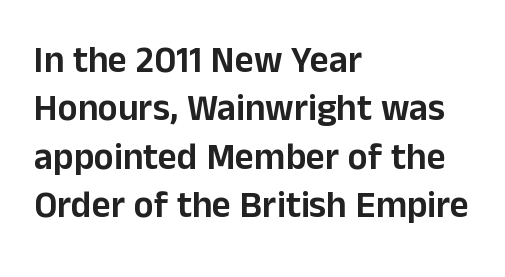
Q: Is the text italic (slanted)? A: No, it is upright.
Q: Is the typeface a serif or a sans-serif typeface? A: Sans-serif.
Q: Is the text underlined? A: No.
Q: How is the paragraph aligned? A: Left-aligned.
Q: Is the spacing between letters normal or unusually wide? A: Normal.
Q: Is the spacing between lines tight, normal or loose? A: Normal.
Q: Width (condensed, normal, or wide)? A: Normal.
Q: Stroke contrast? A: Low.
Q: x-height? A: Medium.
Q: Monospaced? A: No.
